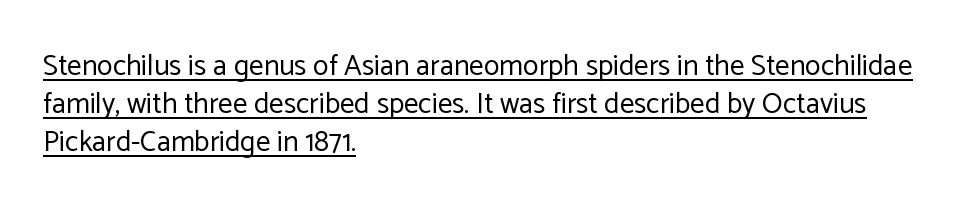
Q: Is the text bold? A: No.
Q: Is the text italic (slanted)? A: No, it is upright.
Q: Is the typeface a serif or a sans-serif typeface? A: Sans-serif.
Q: Is the text underlined? A: Yes.
Q: How is the paragraph aligned? A: Left-aligned.
Q: Is the spacing between letters normal or unusually wide? A: Normal.
Q: Is the spacing between lines tight, normal or loose? A: Normal.
Q: Width (condensed, normal, or wide)? A: Normal.
Q: Stroke contrast? A: Low.
Q: x-height? A: Medium.
Q: Monospaced? A: No.
